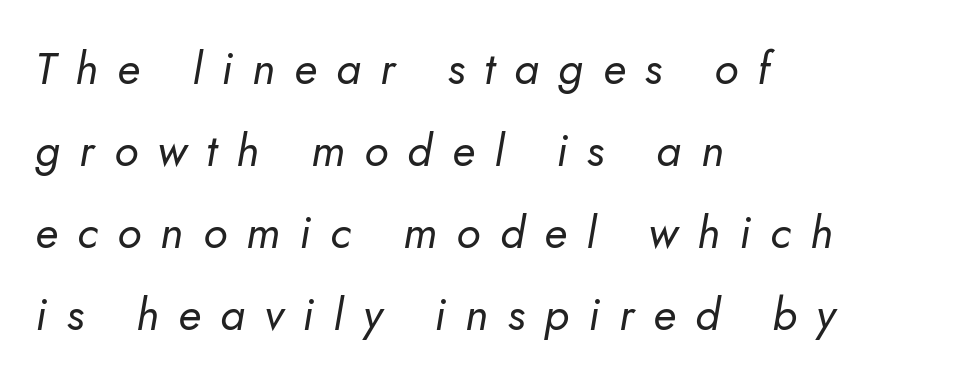
The image shows 45 px regular-weight sans-serif type; set left-aligned, line spacing 1.82x, unusually wide letter spacing (+0.43 em), not underlined; low stroke contrast and a small x-height.
